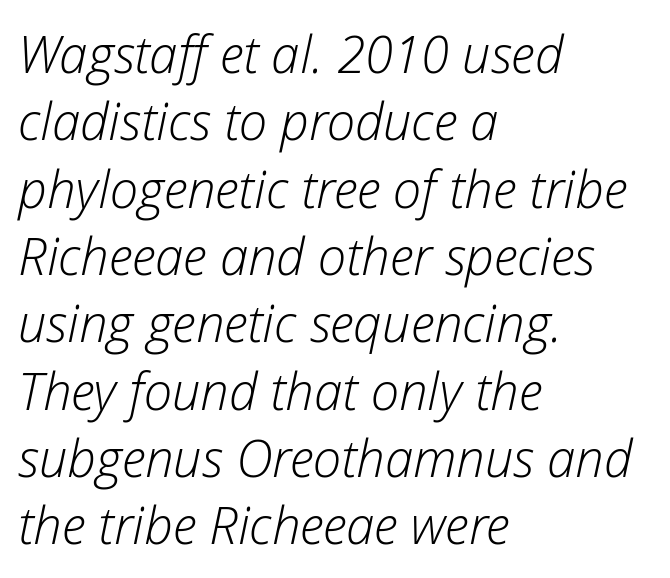
These lines keep a tight, regular rhythm from letter to letter. Short and long lines alike share a common starting point at left. The letters are slanted; this is an italic face. Unbolded letterforms with no extra heft. No word sits above an underline. What's the leading like? Ordinary, nothing unusual.
